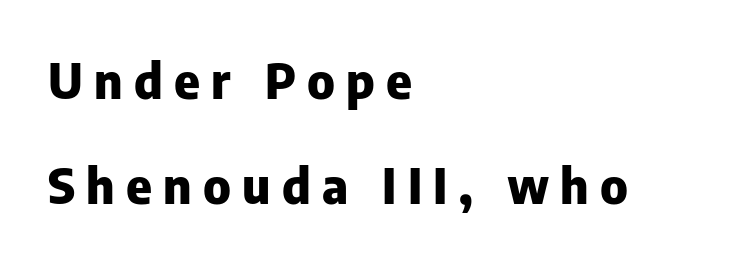
The image shows 49 px heavy sans-serif type, upright; set left-aligned, loose line spacing (2.14x), unusually wide letter spacing (+0.23 em), not underlined; low stroke contrast and a medium x-height.
